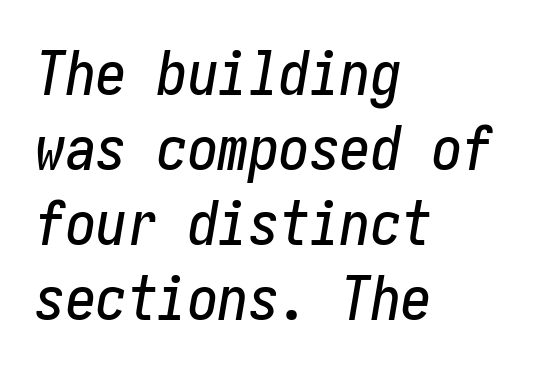
In terms of letterspacing, this is plain default setting. Horizontally, the lines are justified to the leading edge only. Yep, that's italic — everything's leaning. Clear beneath every line of the passage.
